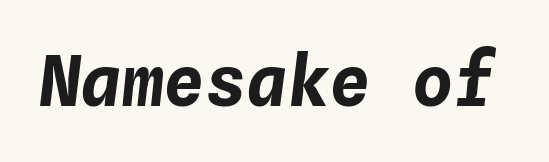
The image shows 69 px bold type, italic (leaning right), monospaced; set normal letter spacing, not underlined; low stroke contrast and a medium x-height.
